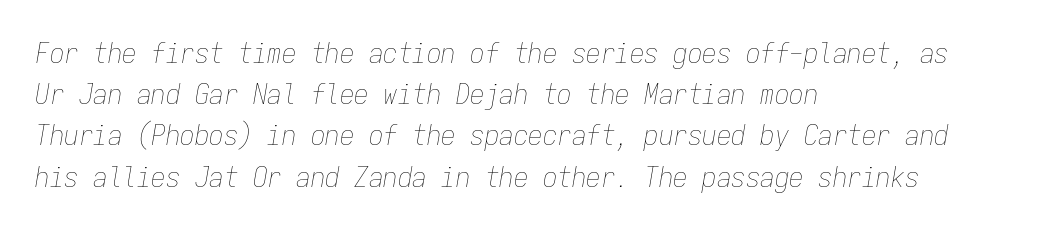
Q: Is the text bold? A: No.
Q: Is the text italic (slanted)? A: Yes, it leans right by about 9 degrees.
Q: Is the text underlined? A: No.
Q: How is the paragraph aligned? A: Left-aligned.
Q: Is the spacing between letters normal or unusually wide? A: Normal.
Q: Is the spacing between lines tight, normal or loose? A: Normal.
Q: Width (condensed, normal, or wide)? A: Condensed.
Q: Stroke contrast? A: Low.
Q: x-height? A: Medium.
Q: Monospaced? A: Yes.
